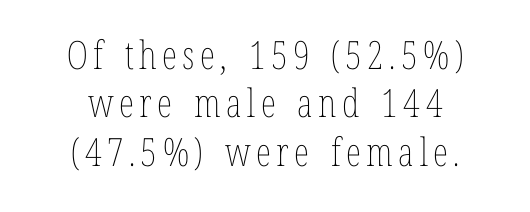
Q: Is the text bold? A: No.
Q: Is the text italic (slanted)? A: No, it is upright.
Q: Is the text underlined? A: No.
Q: How is the paragraph aligned? A: Centered.
Q: Width (condensed, normal, or wide)? A: Condensed.
Q: Stroke contrast? A: Low.
Q: x-height? A: Medium.
Q: Monospaced? A: No.
